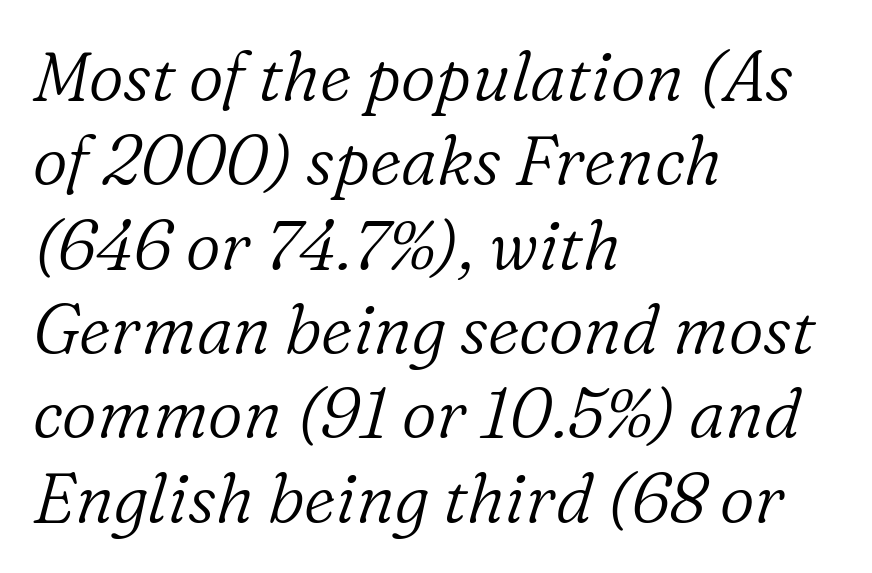
The image shows 68 px light serif type, italic (leaning right); set left-aligned, line spacing 1.24x, normal letter spacing, not underlined; low stroke contrast and a medium x-height.
